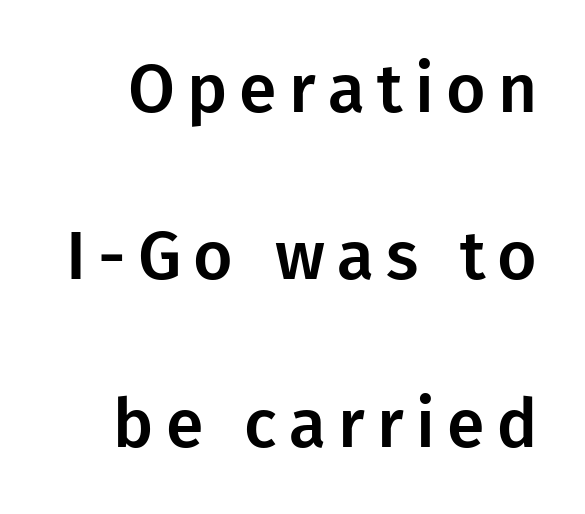
The image shows 68 px sans-serif type, upright; set loose line spacing (2.46x), not underlined; low stroke contrast and a medium x-height.
